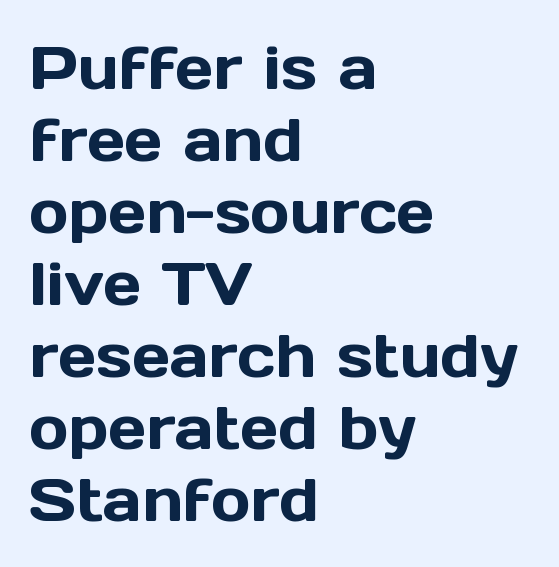
{"serif": "no", "italic": "no", "width": "normal", "x_height": "medium", "monospaced": "no", "underline": "no", "align": "left", "line_spacing_ratio": 1.2, "letter_spacing": "normal", "letter_spacing_em": 0.0, "glyph_px": 60}
